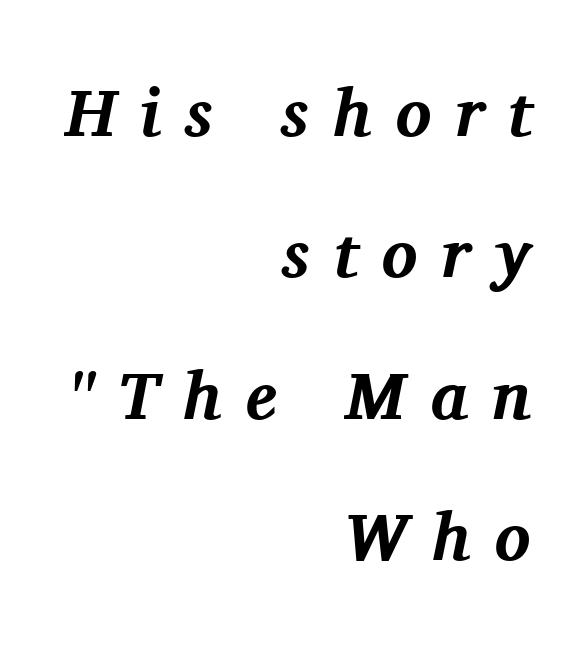
Designer's note — italics engaged. Look at the tracking — it's clearly loosened, letters drifting apart. The lines are spread far apart with generous leading. Does the weight exceed regular? Yes, all the way to bold. The letters carry serifs — small finishing strokes at the ends of their stems.
